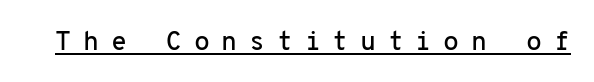
{"italic": "no", "underline": "yes", "letter_spacing": "wide", "letter_spacing_em": 0.45, "glyph_px": 26}
